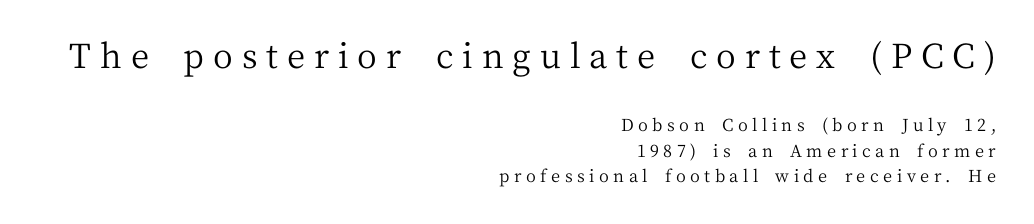
{"serif": "yes", "italic": "no", "bold": "no", "weight": "regular", "width": "normal", "stroke_contrast": "medium", "x_height": "medium", "monospaced": "no", "underline": "no", "align": "right", "line_spacing": "normal", "line_spacing_ratio": 1.5, "letter_spacing": "wide", "letter_spacing_em": 0.26, "larger_block": "first", "size_ratio": 2.0, "glyph_px": 34}
